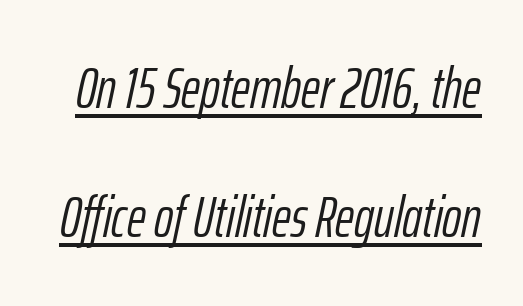
{"italic": "yes", "lean": "right", "slant_degrees": 12, "bold": "no", "weight": "light", "width": "condensed", "stroke_contrast": "low", "x_height": "medium", "monospaced": "no", "underline": "yes", "line_spacing": "loose", "line_spacing_ratio": 2.23, "letter_spacing": "normal", "letter_spacing_em": 0.0, "glyph_px": 58}
